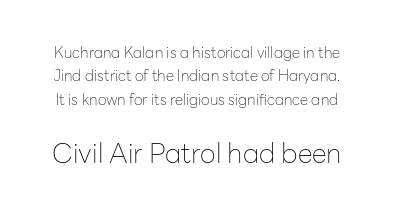
Regular leading. If you drew a line through each stem, it would be perfectly vertical. Look at the glyph heights: the lower group is clearly the bigger setting. Type without underlining. What stands out about the letter spacing? Nothing — it is the standard amount.
